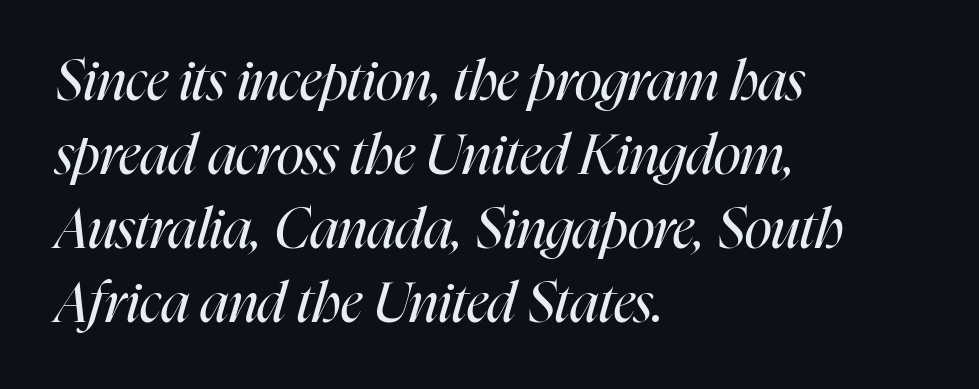
{"italic": "yes", "lean": "right", "slant_degrees": 16, "bold": "no", "weight": "regular", "width": "condensed", "stroke_contrast": "high", "x_height": "medium", "monospaced": "no", "underline": "no", "align": "left", "line_spacing": "normal", "line_spacing_ratio": 1.32, "letter_spacing": "normal", "letter_spacing_em": 0.0, "glyph_px": 56}
